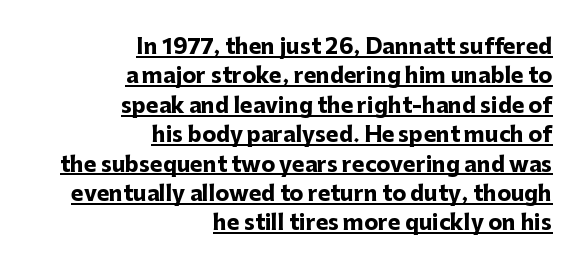
The paragraph shown leans on its right margin. Caption: standard tracking, unaltered. Characters remain perfectly vertical along every line. Stroke thickness is high; the sample reads as a true bold. Regarding leading, the lines here are spaced in the standard way. A continuous stroke trails under the words, as in a hyperlink.
